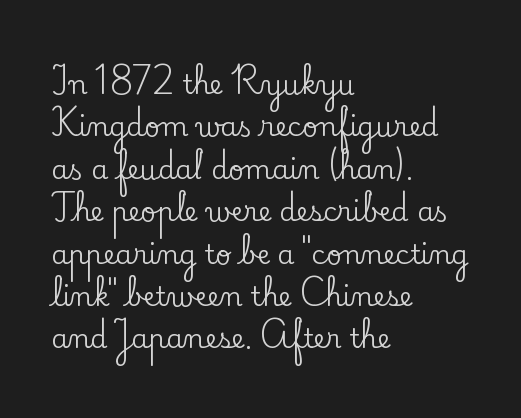
Q: Is the text italic (slanted)? A: No, it is upright.
Q: Is the text underlined? A: No.
Q: How is the paragraph aligned? A: Left-aligned.
Q: Is the spacing between letters normal or unusually wide? A: Normal.
Q: Is the spacing between lines tight, normal or loose? A: Normal.
